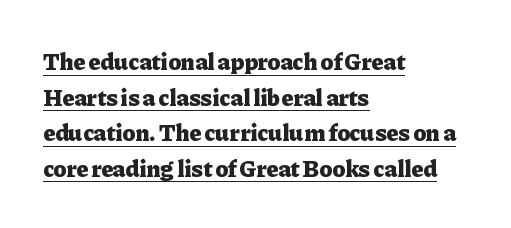
Q: Is the text bold? A: Yes.
Q: Is the text italic (slanted)? A: No, it is upright.
Q: Is the text underlined? A: Yes.
Q: How is the paragraph aligned? A: Left-aligned.
Q: Is the spacing between letters normal or unusually wide? A: Normal.
Q: Is the spacing between lines tight, normal or loose? A: Normal.
